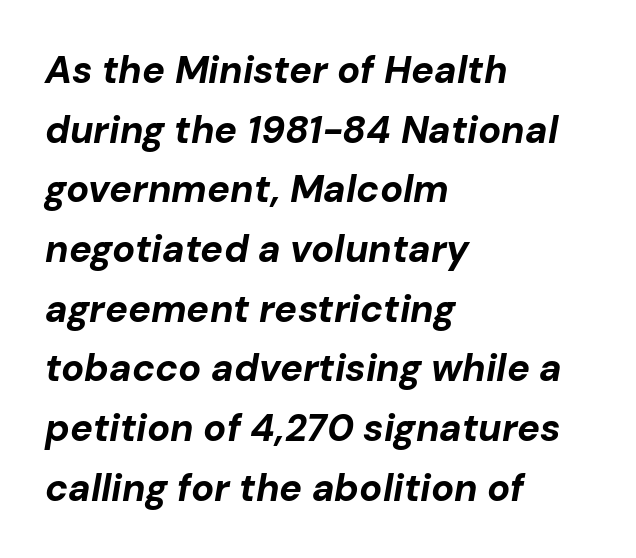
Check under the words: just untouched page. Typesetter's note: full bold, strokes at maximum text heaviness. The letters are slanted; this is an italic face. The face used here is rendered with its standard letterfit. Interline gaps are of average width in this sample.
